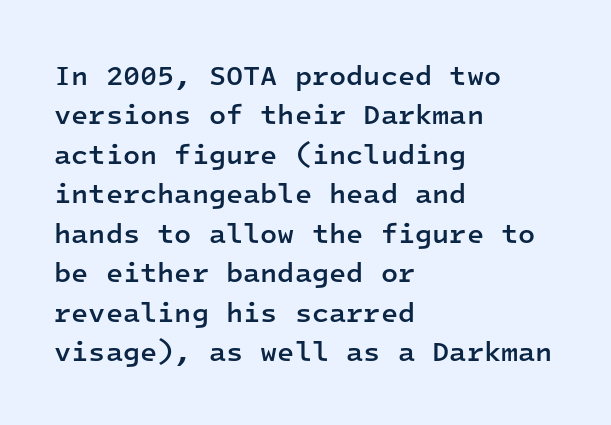
{"serif": "no", "italic": "no", "bold": "semi", "weight": "semibold", "width": "normal", "stroke_contrast": "low", "x_height": "medium", "monospaced": "yes", "underline": "no", "align": "left", "line_spacing": "normal", "line_spacing_ratio": 1.41, "letter_spacing": "normal", "letter_spacing_em": 0.0, "glyph_px": 28}
